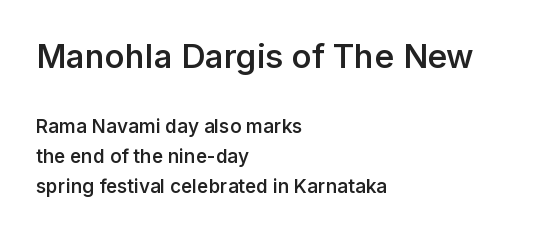
{"serif": "no", "italic": "no", "bold": "semi", "weight": "semibold", "width": "normal", "stroke_contrast": "low", "x_height": "medium", "monospaced": "no", "underline": "no", "align": "left", "line_spacing": "normal", "line_spacing_ratio": 1.57, "letter_spacing": "normal", "letter_spacing_em": 0.0, "larger_block": "first", "size_ratio": 1.74, "glyph_px": 33}
